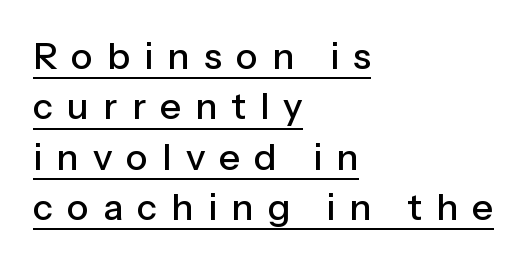
The image shows 37 px sans-serif type, upright; set left-aligned, normal line spacing (1.36x), unusually wide letter spacing (+0.38 em), underlined; low stroke contrast and a medium x-height.
